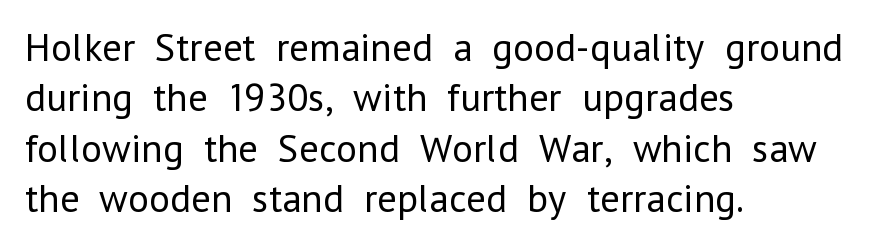
{"serif": "no", "italic": "no", "bold": "no", "weight": "regular", "width": "normal", "stroke_contrast": "low", "x_height": "medium", "monospaced": "no", "underline": "no", "align": "left", "line_spacing": "normal", "line_spacing_ratio": 1.26, "letter_spacing": "normal", "letter_spacing_em": 0.0, "glyph_px": 40}
